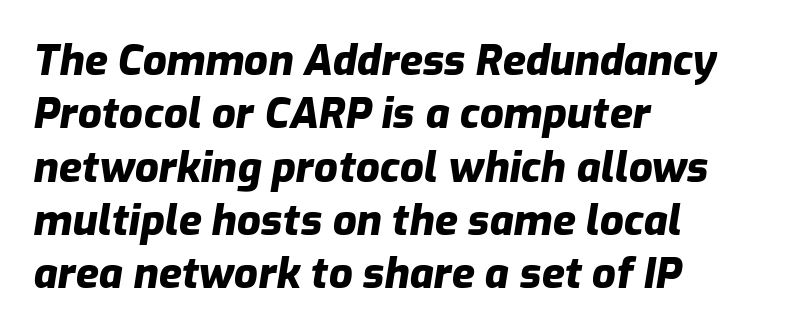
Q: Is the text bold? A: Yes.
Q: Is the text italic (slanted)? A: Yes, it leans right by about 9 degrees.
Q: Is the text underlined? A: No.
Q: How is the paragraph aligned? A: Left-aligned.
Q: Is the spacing between letters normal or unusually wide? A: Normal.
Q: Is the spacing between lines tight, normal or loose? A: Normal.
Q: Width (condensed, normal, or wide)? A: Normal.
Q: Stroke contrast? A: Low.
Q: x-height? A: Medium.
Q: Monospaced? A: No.
